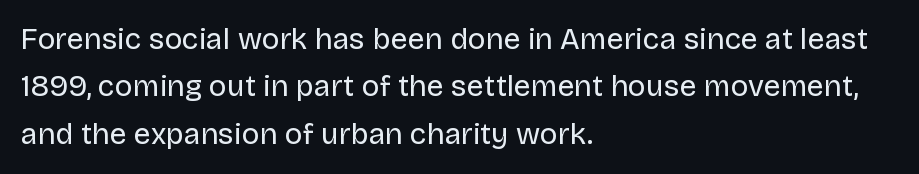
Q: Is the text bold? A: No.
Q: Is the text italic (slanted)? A: No, it is upright.
Q: Is the typeface a serif or a sans-serif typeface? A: Sans-serif.
Q: Is the text underlined? A: No.
Q: How is the paragraph aligned? A: Left-aligned.
Q: Is the spacing between letters normal or unusually wide? A: Normal.
Q: Is the spacing between lines tight, normal or loose? A: Normal.
Q: Width (condensed, normal, or wide)? A: Normal.
Q: Stroke contrast? A: Low.
Q: x-height? A: Large.
Q: Monospaced? A: No.
